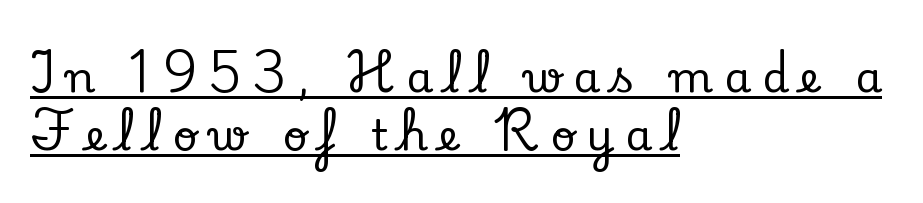
Q: Is the text italic (slanted)? A: No, it is upright.
Q: Is the typeface a serif or a sans-serif typeface? A: Serif.
Q: Is the text underlined? A: Yes.
Q: How is the paragraph aligned? A: Left-aligned.
Q: Is the spacing between letters normal or unusually wide? A: Unusually wide.
Q: Is the spacing between lines tight, normal or loose? A: Normal.
Q: Width (condensed, normal, or wide)? A: Normal.
Q: Stroke contrast? A: Low.
Q: x-height? A: Small.
Q: Monospaced? A: No.
